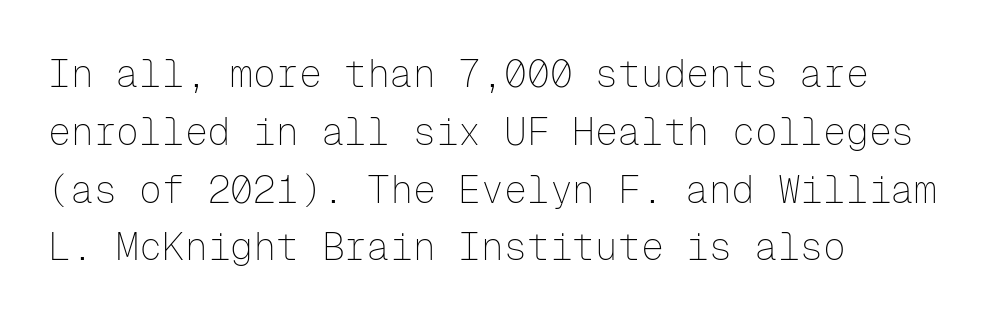
Q: Is the text bold? A: No.
Q: Is the text italic (slanted)? A: No, it is upright.
Q: Is the typeface a serif or a sans-serif typeface? A: Sans-serif.
Q: Is the text underlined? A: No.
Q: How is the paragraph aligned? A: Left-aligned.
Q: Is the spacing between letters normal or unusually wide? A: Normal.
Q: Is the spacing between lines tight, normal or loose? A: Normal.
Q: Width (condensed, normal, or wide)? A: Normal.
Q: Stroke contrast? A: Low.
Q: x-height? A: Medium.
Q: Monospaced? A: Yes.
